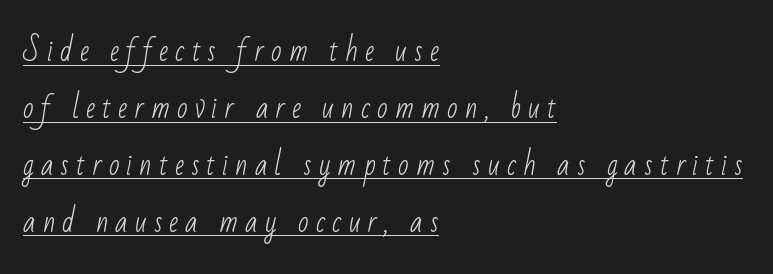
The image shows 28 px light, condensed sans-serif type; set left-aligned, loose line spacing (2.03x), unusually wide letter spacing (+0.25 em), underlined; low stroke contrast and a small x-height.
